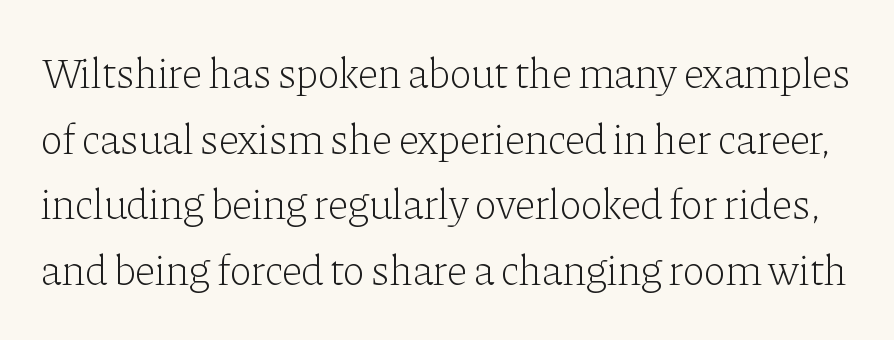
{"serif": "yes", "italic": "no", "bold": "no", "weight": "light", "width": "normal", "stroke_contrast": "low", "x_height": "medium", "monospaced": "no", "underline": "no", "line_spacing": "normal", "line_spacing_ratio": 1.56, "letter_spacing": "normal", "letter_spacing_em": 0.0, "glyph_px": 42}
